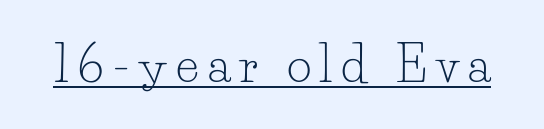
Q: Is the text bold? A: No.
Q: Is the text italic (slanted)? A: No, it is upright.
Q: Is the typeface a serif or a sans-serif typeface? A: Serif.
Q: Is the text underlined? A: Yes.
Q: Width (condensed, normal, or wide)? A: Normal.
Q: Stroke contrast? A: Low.
Q: x-height? A: Small.
Q: Monospaced? A: No.
